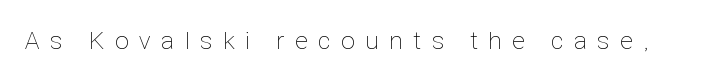
{"italic": "no", "bold": "no", "underline": "no", "letter_spacing": "wide", "letter_spacing_em": 0.44, "glyph_px": 25}
